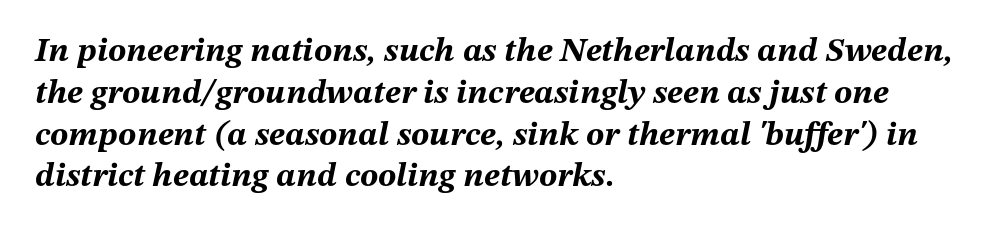
{"italic": "yes", "lean": "right", "slant_degrees": 12, "bold": "yes", "weight": "bold", "width": "normal", "stroke_contrast": "medium", "x_height": "medium", "monospaced": "no", "underline": "no", "align": "left", "line_spacing_ratio": 1.23, "letter_spacing": "normal", "letter_spacing_em": 0.0, "glyph_px": 34}
